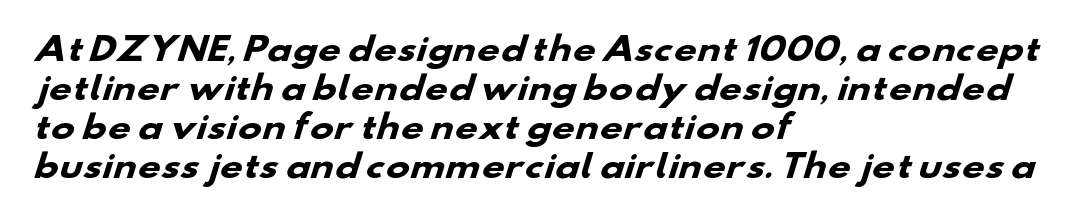
Q: Is the text bold? A: Yes.
Q: Is the typeface a serif or a sans-serif typeface? A: Sans-serif.
Q: Is the text underlined? A: No.
Q: How is the paragraph aligned? A: Left-aligned.
Q: Is the spacing between letters normal or unusually wide? A: Normal.
Q: Width (condensed, normal, or wide)? A: Wide.
Q: Stroke contrast? A: Low.
Q: x-height? A: Small.
Q: Monospaced? A: No.
